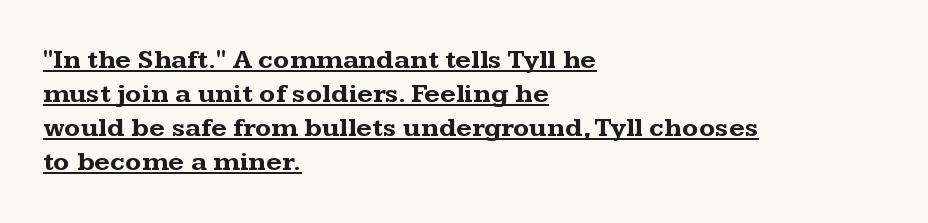
Q: Is the text bold? A: Yes.
Q: Is the text italic (slanted)? A: No, it is upright.
Q: Is the text underlined? A: Yes.
Q: How is the paragraph aligned? A: Left-aligned.
Q: Is the spacing between letters normal or unusually wide? A: Normal.
Q: Is the spacing between lines tight, normal or loose? A: Normal.
